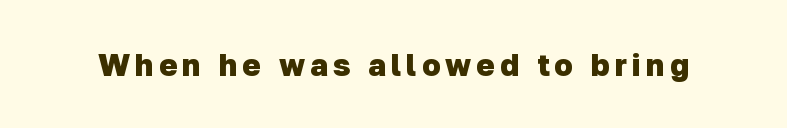
Q: Is the text bold? A: Yes.
Q: Is the typeface a serif or a sans-serif typeface? A: Sans-serif.
Q: Is the text underlined? A: No.
Q: Width (condensed, normal, or wide)? A: Normal.
Q: Stroke contrast? A: Low.
Q: x-height? A: Medium.
Q: Monospaced? A: No.
